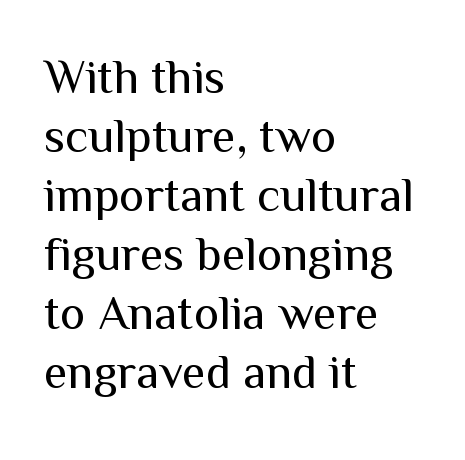
The image shows 48 px regular-weight sans-serif type, upright; set left-aligned, line spacing 1.23x, normal letter spacing, not underlined; medium stroke contrast and a medium x-height.
